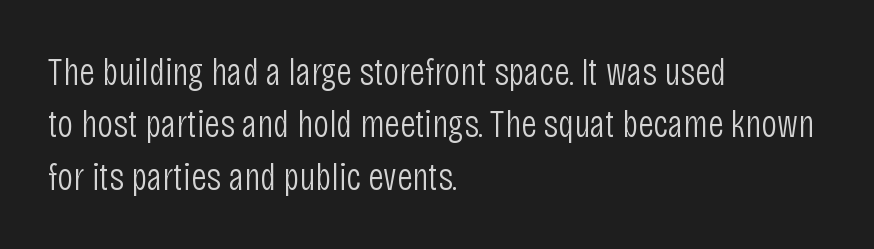
Q: Is the text bold? A: No.
Q: Is the text italic (slanted)? A: No, it is upright.
Q: Is the typeface a serif or a sans-serif typeface? A: Sans-serif.
Q: Is the text underlined? A: No.
Q: How is the paragraph aligned? A: Left-aligned.
Q: Is the spacing between letters normal or unusually wide? A: Normal.
Q: Is the spacing between lines tight, normal or loose? A: Normal.
Q: Width (condensed, normal, or wide)? A: Condensed.
Q: Stroke contrast? A: Low.
Q: x-height? A: Large.
Q: Monospaced? A: No.
